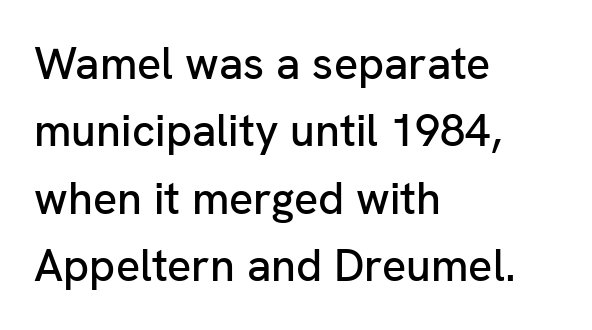
The image shows 45 px sans-serif type, upright; set left-aligned, normal line spacing (1.5x), normal letter spacing, not underlined; low stroke contrast and a medium x-height.
